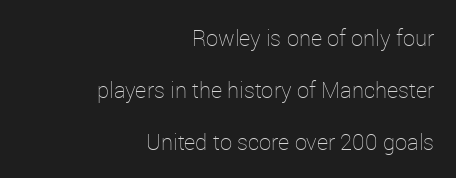
Does the copy run flush right? Yes — the right margin is perfectly even. The space directly below the letters is spotless. The horizontal fit of the characters is conventional and even. The typeface has the unassuming heft of standard copy or less. The lettering stays uniformly vertical, giving the passage a roman look.
